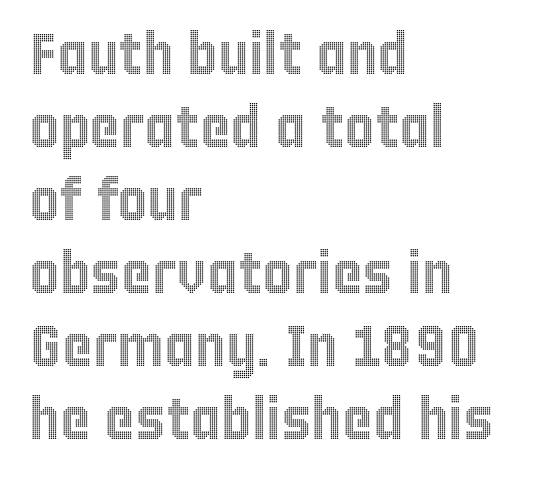
Think of a printed novel: that variable character pitch is what you see here. If you drew a ruler down the left edge, every line would touch it. Glyph-to-glyph distance matches everyday printed text. When letters stand straight like this, we call the style roman or upright. Unmarked baselines from the first word to the last. This block has exactly the height ordinary leading produces.
